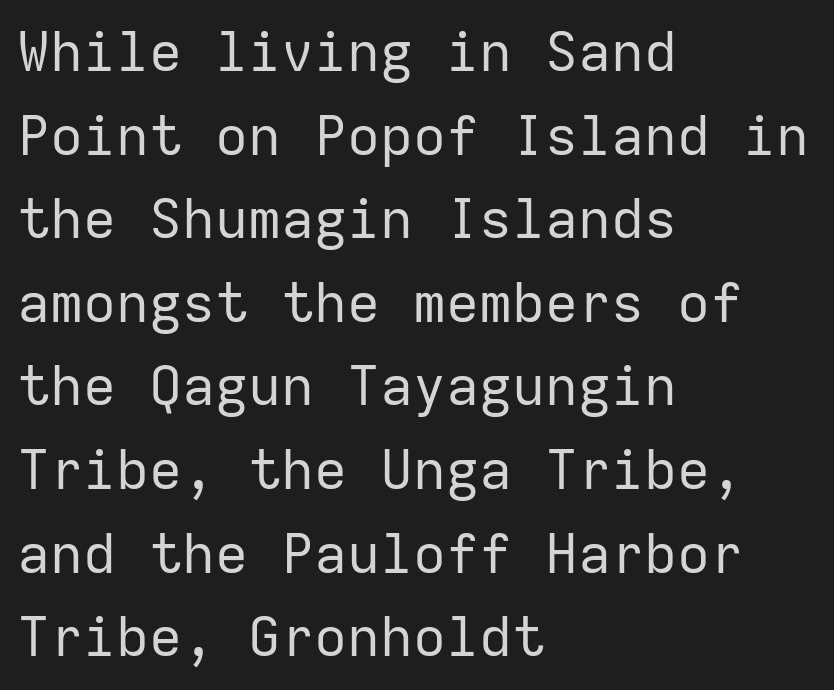
The image shows 55 px regular-weight sans-serif type, upright, monospaced; set left-aligned, normal line spacing (1.52x), normal letter spacing, not underlined; low stroke contrast and a medium x-height.
